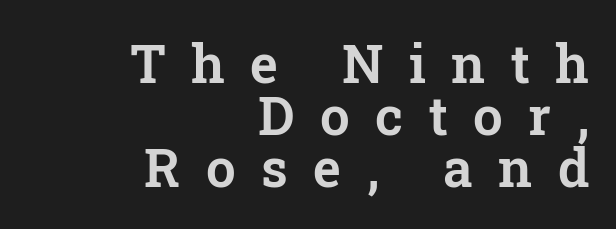
{"serif": "yes", "italic": "no", "width": "normal", "stroke_contrast": "low", "x_height": "medium", "monospaced": "no", "underline": "no", "align": "right", "line_spacing": "tight", "line_spacing_ratio": 0.98, "letter_spacing": "wide", "letter_spacing_em": 0.48, "glyph_px": 53}
